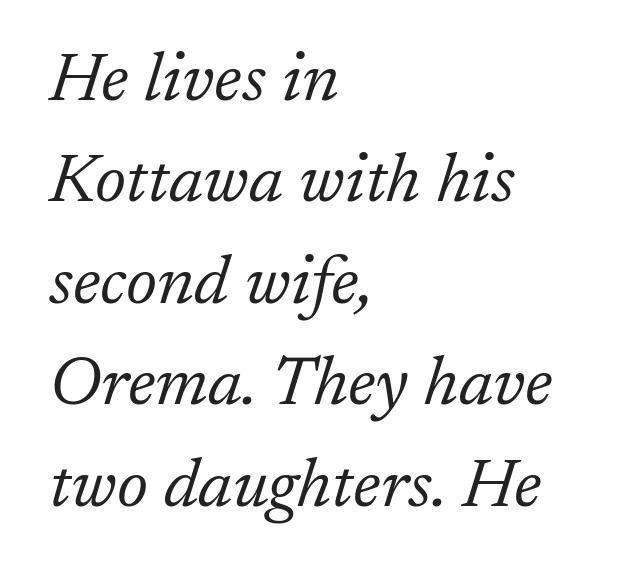
{"serif": "yes", "italic": "yes", "lean": "right", "slant_degrees": 17, "bold": "no", "weight": "light", "width": "normal", "stroke_contrast": "low", "x_height": "medium", "monospaced": "no", "underline": "no", "align": "left", "line_spacing": "normal", "line_spacing_ratio": 1.47, "letter_spacing": "normal", "letter_spacing_em": 0.0, "glyph_px": 69}
